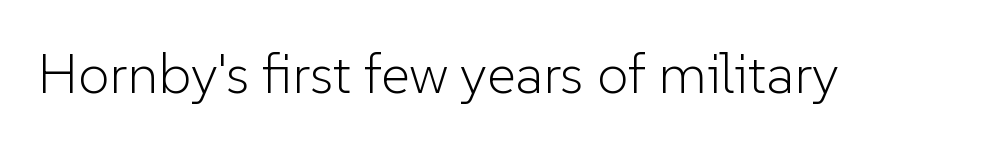
The image shows 56 px light sans-serif type, upright; set normal letter spacing, not underlined; low stroke contrast and a medium x-height.
